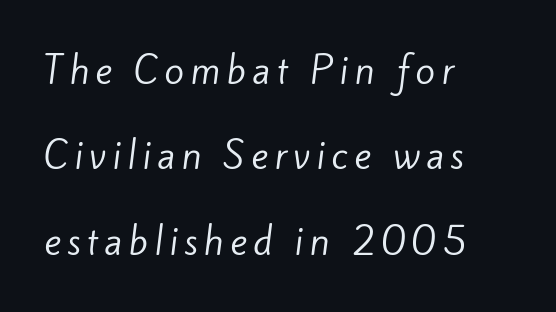
The image shows 36 px regular-weight sans-serif type; set left-aligned, loose line spacing (2.37x), not underlined; low stroke contrast and a small x-height.
